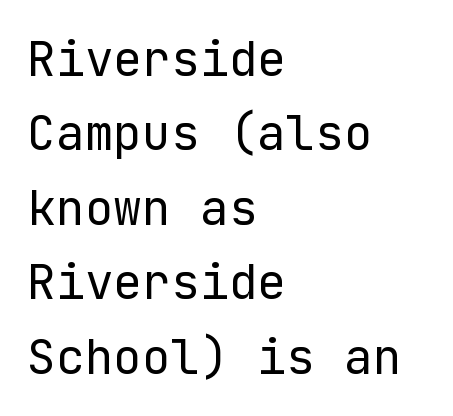
Q: Is the text bold? A: No.
Q: Is the text italic (slanted)? A: No, it is upright.
Q: Is the typeface a serif or a sans-serif typeface? A: Sans-serif.
Q: Is the text underlined? A: No.
Q: How is the paragraph aligned? A: Left-aligned.
Q: Is the spacing between letters normal or unusually wide? A: Normal.
Q: Is the spacing between lines tight, normal or loose? A: Normal.
Q: Width (condensed, normal, or wide)? A: Normal.
Q: Stroke contrast? A: Low.
Q: x-height? A: Medium.
